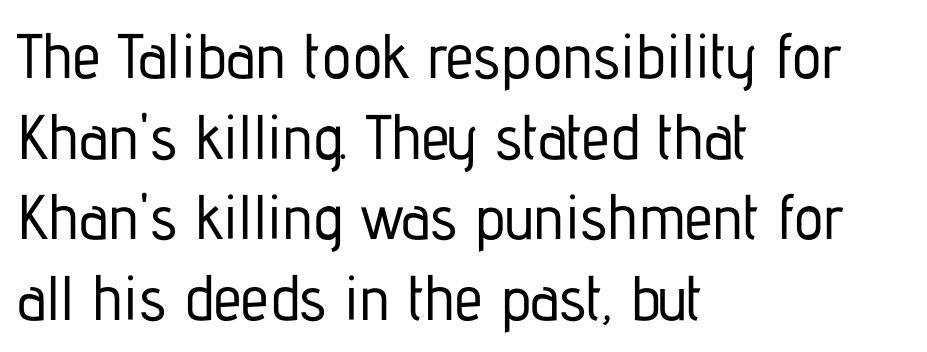
Q: Is the text italic (slanted)? A: No, it is upright.
Q: Is the typeface a serif or a sans-serif typeface? A: Sans-serif.
Q: Is the text underlined? A: No.
Q: How is the paragraph aligned? A: Left-aligned.
Q: Is the spacing between letters normal or unusually wide? A: Normal.
Q: Is the spacing between lines tight, normal or loose? A: Normal.
Q: Width (condensed, normal, or wide)? A: Condensed.
Q: Stroke contrast? A: Low.
Q: x-height? A: Medium.
Q: Monospaced? A: No.
